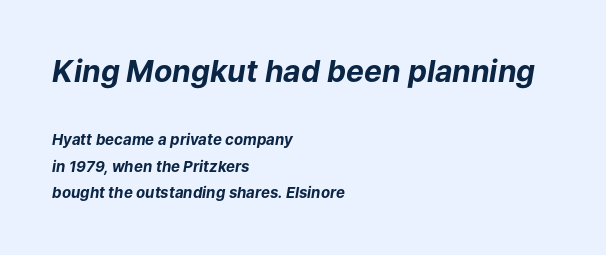
Q: Is the text bold? A: Yes.
Q: Is the text italic (slanted)? A: Yes, it leans right by about 9 degrees.
Q: Is the text underlined? A: No.
Q: How is the paragraph aligned? A: Left-aligned.
Q: Is the spacing between letters normal or unusually wide? A: Normal.
Q: Which block of text is set in a larger size, the first (top) or the second (bottom)? A: The first (top) one.
Q: Width (condensed, normal, or wide)? A: Normal.
Q: Stroke contrast? A: Low.
Q: x-height? A: Medium.
Q: Monospaced? A: No.
